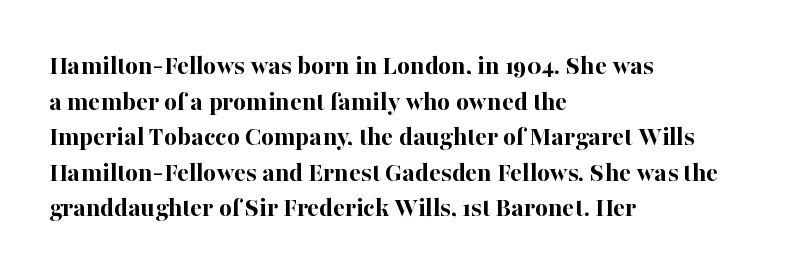
{"serif": "yes", "italic": "no", "bold": "yes", "weight": "bold", "width": "normal", "stroke_contrast": "high", "x_height": "medium", "monospaced": "no", "underline": "no", "align": "left", "line_spacing": "normal", "line_spacing_ratio": 1.27, "letter_spacing": "normal", "letter_spacing_em": 0.0, "glyph_px": 28}
